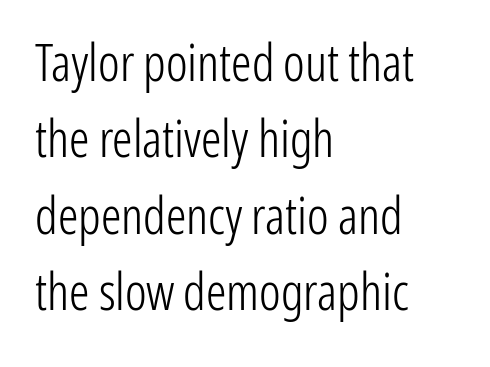
{"serif": "no", "italic": "no", "bold": "no", "weight": "light", "width": "condensed", "stroke_contrast": "low", "x_height": "medium", "monospaced": "no", "underline": "no", "align": "left", "line_spacing": "normal", "line_spacing_ratio": 1.5, "letter_spacing": "normal", "letter_spacing_em": 0.0, "glyph_px": 51}
